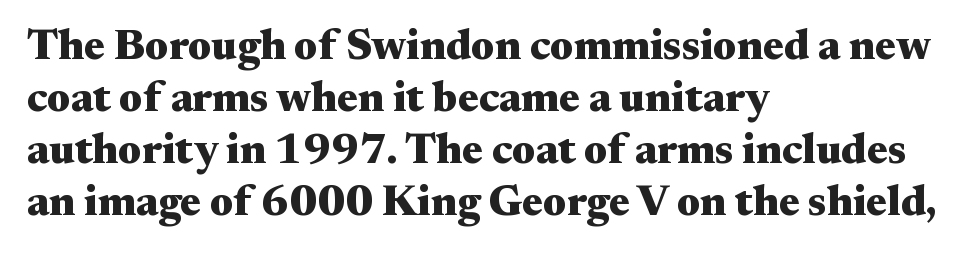
The image shows 43 px heavy, wide serif type, upright; set left-aligned, line spacing 1.21x, normal letter spacing, not underlined; medium stroke contrast and a small x-height.
